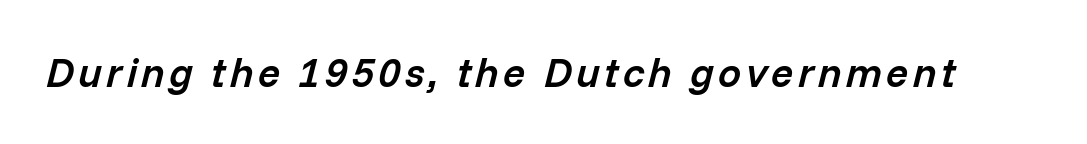
{"italic": "yes", "lean": "right", "slant_degrees": 14, "bold": "semi", "weight": "semibold", "width": "normal", "stroke_contrast": "low", "x_height": "medium", "monospaced": "no", "underline": "no", "glyph_px": 41}
